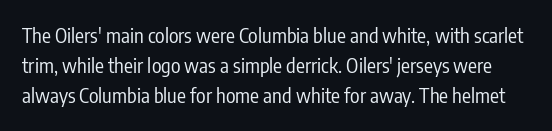
{"italic": "no", "bold": "no", "underline": "no", "line_spacing": "normal", "line_spacing_ratio": 1.51, "letter_spacing": "normal", "letter_spacing_em": 0.0, "glyph_px": 20}
